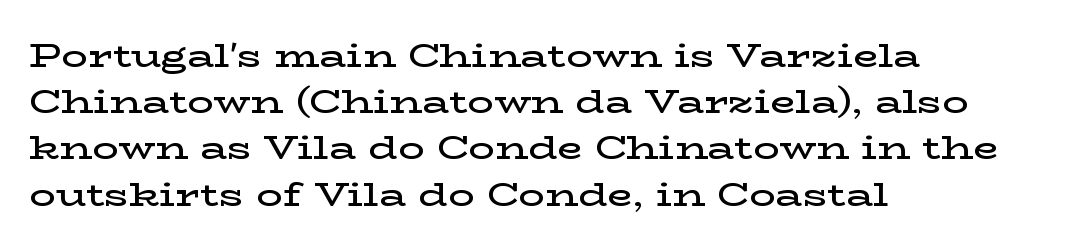
The image shows 33 px semibold, wide serif type, upright; set left-aligned, normal line spacing (1.4x), normal letter spacing, not underlined; low stroke contrast and a medium x-height.
